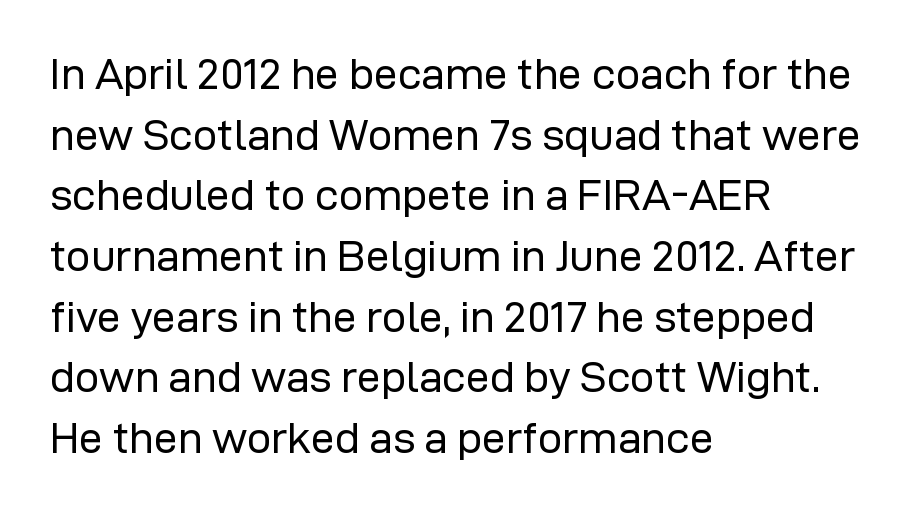
The image shows 43 px regular-weight sans-serif type, upright; set left-aligned, normal line spacing (1.41x), normal letter spacing, not underlined; low stroke contrast and a medium x-height.
